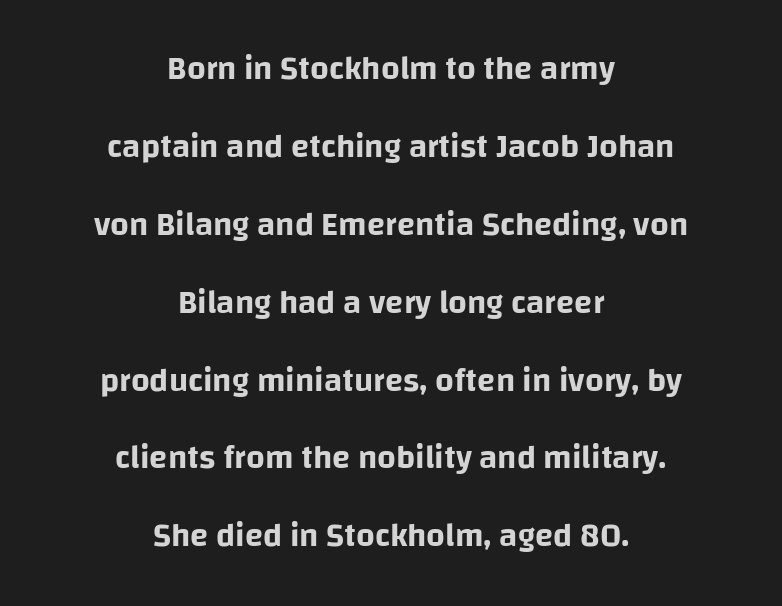
Q: Is the text italic (slanted)? A: No, it is upright.
Q: Is the typeface a serif or a sans-serif typeface? A: Sans-serif.
Q: Is the text underlined? A: No.
Q: How is the paragraph aligned? A: Centered.
Q: Is the spacing between letters normal or unusually wide? A: Normal.
Q: Is the spacing between lines tight, normal or loose? A: Loose.
Q: Width (condensed, normal, or wide)? A: Normal.
Q: Stroke contrast? A: Low.
Q: x-height? A: Large.
Q: Monospaced? A: No.
